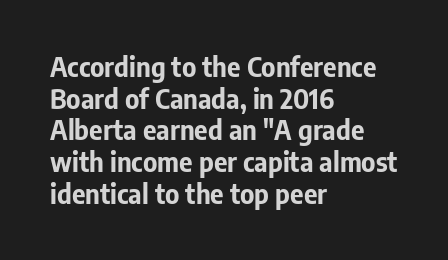
The image shows 26 px bold type, upright; set left-aligned, line spacing 1.22x, normal letter spacing, not underlined.
